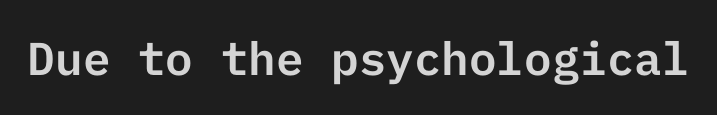
Q: Is the text italic (slanted)? A: No, it is upright.
Q: Is the typeface a serif or a sans-serif typeface? A: Sans-serif.
Q: Is the text underlined? A: No.
Q: Is the spacing between letters normal or unusually wide? A: Normal.
Q: Width (condensed, normal, or wide)? A: Normal.
Q: Stroke contrast? A: Low.
Q: x-height? A: Medium.
